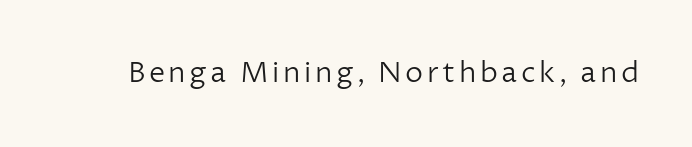
The string is rendered with underlining switched off. Weight: not bold — regular or lighter. The specimen reads as upright at a glance. Spacing verdict: proportional, widths tailored to each character.
